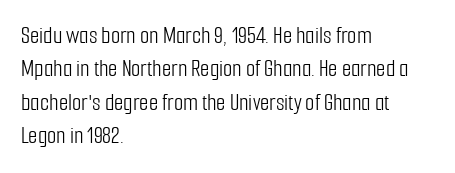
The letterforms sit at book weight or below. Posture: straight, roman, zero tilt. Tracking value appears to be zero — textbook default spacing. The passage shown stacks its lines at a standard gap. Is the block centered? No — it sits flush against the left margin. The foot of each line stays bare and open.
